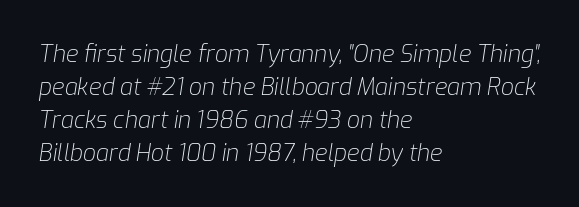
{"italic": "yes", "lean": "right", "slant_degrees": 9, "bold": "no", "underline": "no", "align": "left", "line_spacing": "normal", "line_spacing_ratio": 1.43, "letter_spacing": "normal", "letter_spacing_em": 0.0, "glyph_px": 23}
